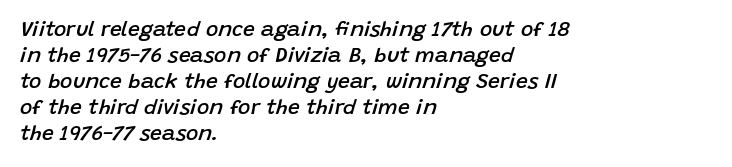
{"italic": "yes", "lean": "right", "slant_degrees": 15, "bold": "semi", "underline": "no", "align": "left", "line_spacing_ratio": 1.24, "letter_spacing": "normal", "letter_spacing_em": 0.0, "glyph_px": 21}
